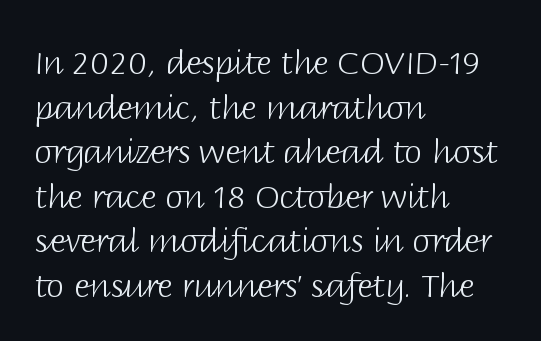
Q: Is the text bold? A: No.
Q: Is the text italic (slanted)? A: No, it is upright.
Q: Is the typeface a serif or a sans-serif typeface? A: Sans-serif.
Q: Is the text underlined? A: No.
Q: How is the paragraph aligned? A: Left-aligned.
Q: Is the spacing between letters normal or unusually wide? A: Normal.
Q: Is the spacing between lines tight, normal or loose? A: Normal.
Q: Width (condensed, normal, or wide)? A: Normal.
Q: Stroke contrast? A: Low.
Q: x-height? A: Large.
Q: Monospaced? A: No.
